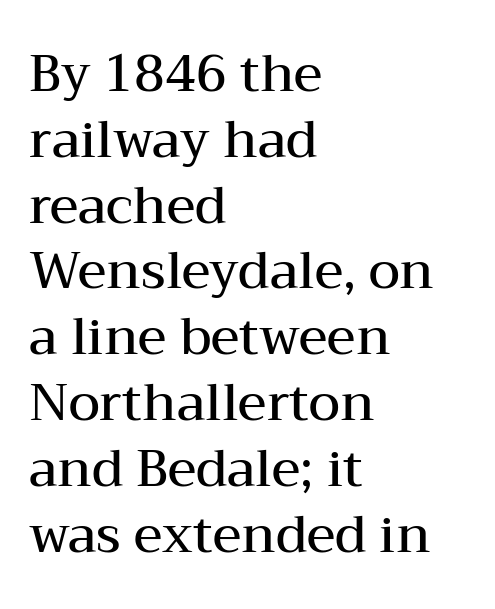
A typesetter would call this leading conventional body-copy spacing. Yep, those are serifs on the letters. The rendering uses natural spacing where letterforms have individual widths. The passage shown has conventional tracking throughout. The paragraph shown leans on its left margin.
